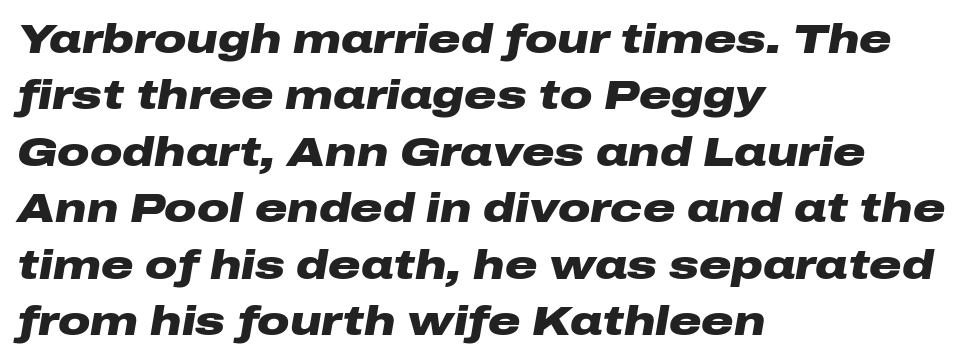
Q: Is the text bold? A: Yes.
Q: Is the text italic (slanted)? A: Yes, it leans right by about 10 degrees.
Q: Is the text underlined? A: No.
Q: How is the paragraph aligned? A: Left-aligned.
Q: Is the spacing between letters normal or unusually wide? A: Normal.
Q: Is the spacing between lines tight, normal or loose? A: Normal.
Q: Width (condensed, normal, or wide)? A: Wide.
Q: Stroke contrast? A: Low.
Q: x-height? A: Medium.
Q: Monospaced? A: No.
